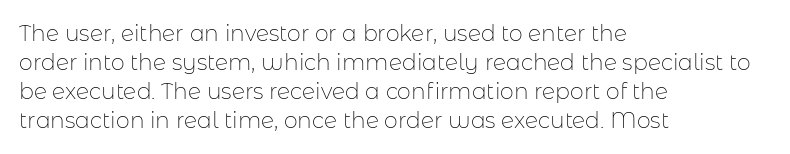
Q: Is the text bold? A: No.
Q: Is the text italic (slanted)? A: No, it is upright.
Q: Is the text underlined? A: No.
Q: How is the paragraph aligned? A: Left-aligned.
Q: Is the spacing between letters normal or unusually wide? A: Normal.
Q: Is the spacing between lines tight, normal or loose? A: Normal.
